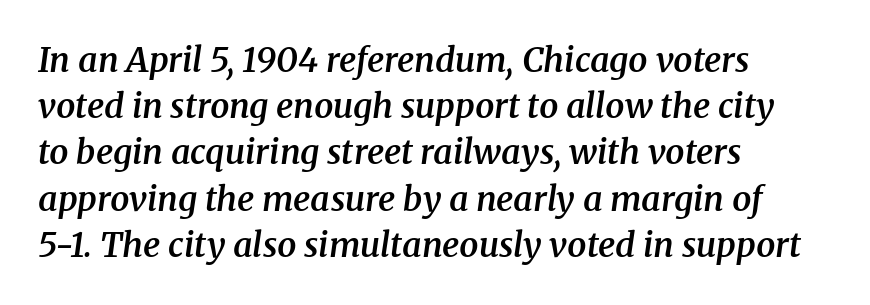
The image shows 34 px semibold serif type, italic (leaning right); set left-aligned, normal line spacing (1.36x), normal letter spacing, not underlined; medium stroke contrast and a medium x-height.
